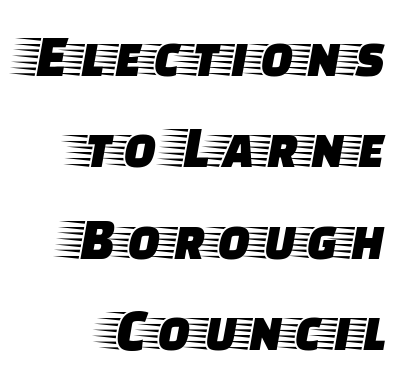
The image shows 61 px wide serif type; set normal line spacing (1.5x), normal letter spacing, not underlined; low stroke contrast and a large x-height.
